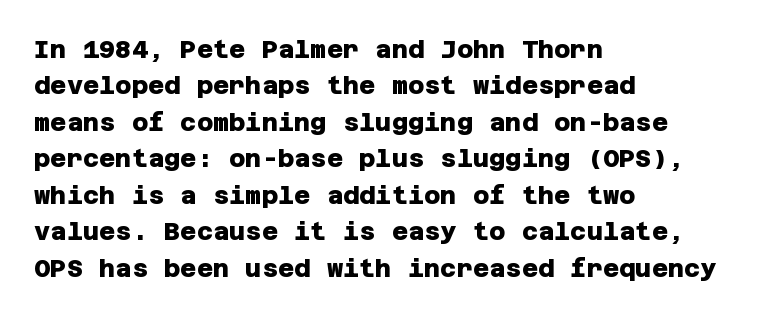
The image shows 25 px bold type; set left-aligned, normal line spacing (1.46x), normal letter spacing, not underlined.
